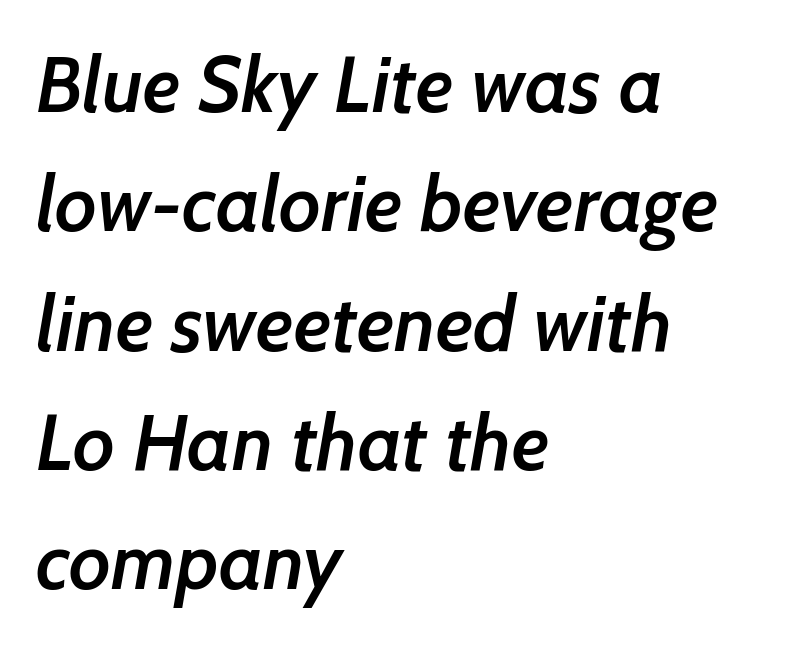
The image shows 78 px semibold sans-serif type; set left-aligned, normal line spacing (1.53x), normal letter spacing, not underlined; low stroke contrast and a medium x-height.
